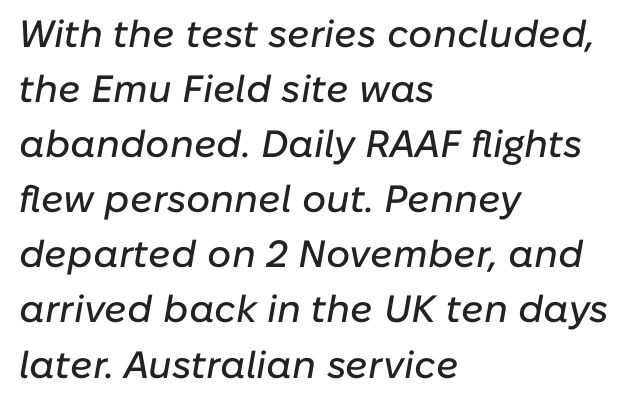
Bare-footed words on every line. Alignment: flush left. How are the letters spaced? Ordinarily, with no added tracking. Reading down the column, the eye jumps a familiar distance to each next line.
